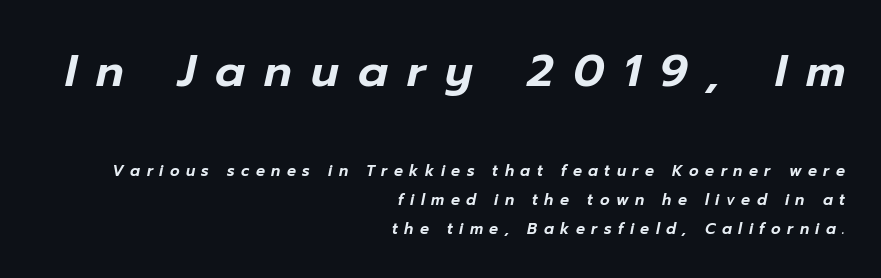
{"italic": "yes", "lean": "right", "slant_degrees": 12, "width": "normal", "stroke_contrast": "low", "x_height": "medium", "monospaced": "no", "underline": "no", "align": "right", "line_spacing": "loose", "line_spacing_ratio": 1.94, "letter_spacing": "wide", "letter_spacing_em": 0.43, "larger_block": "first", "size_ratio": 3.0, "glyph_px": 45}
